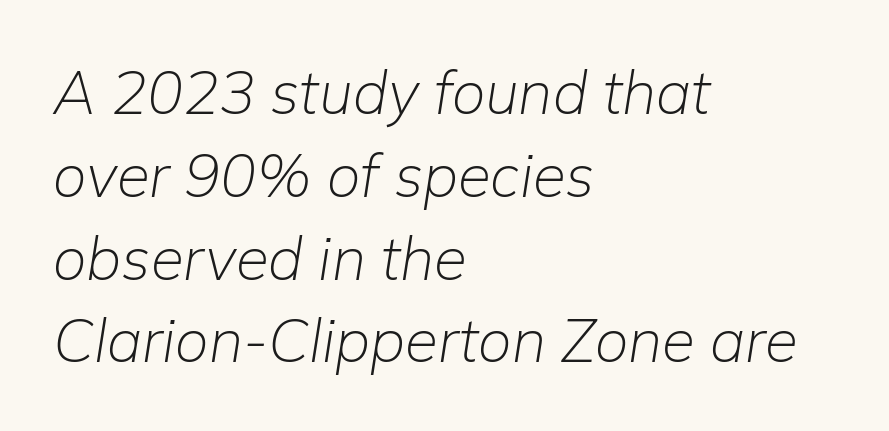
Q: Is the text bold? A: No.
Q: Is the text italic (slanted)? A: Yes, it leans right by about 9 degrees.
Q: Is the text underlined? A: No.
Q: How is the paragraph aligned? A: Left-aligned.
Q: Is the spacing between letters normal or unusually wide? A: Normal.
Q: Is the spacing between lines tight, normal or loose? A: Normal.
Q: Width (condensed, normal, or wide)? A: Normal.
Q: Stroke contrast? A: Low.
Q: x-height? A: Medium.
Q: Monospaced? A: No.
